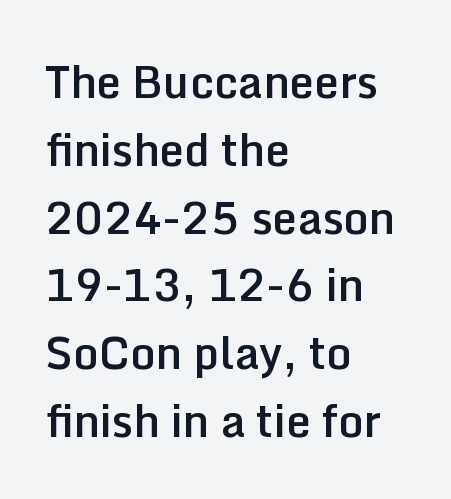
Q: Is the text bold? A: Semi-bold.
Q: Is the text italic (slanted)? A: No, it is upright.
Q: Is the typeface a serif or a sans-serif typeface? A: Sans-serif.
Q: Is the text underlined? A: No.
Q: How is the paragraph aligned? A: Left-aligned.
Q: Is the spacing between letters normal or unusually wide? A: Normal.
Q: Is the spacing between lines tight, normal or loose? A: Normal.
Q: Width (condensed, normal, or wide)? A: Normal.
Q: Stroke contrast? A: Low.
Q: x-height? A: Medium.
Q: Monospaced? A: No.
